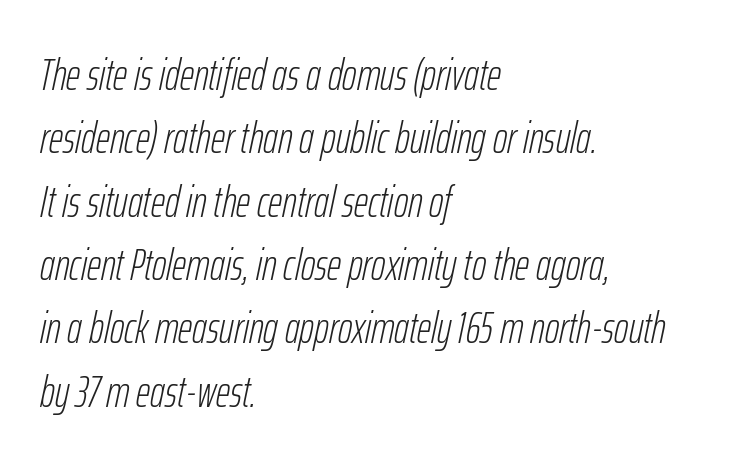
Q: Is the text bold? A: No.
Q: Is the text italic (slanted)? A: Yes, it leans right by about 12 degrees.
Q: Is the text underlined? A: No.
Q: How is the paragraph aligned? A: Left-aligned.
Q: Is the spacing between letters normal or unusually wide? A: Normal.
Q: Is the spacing between lines tight, normal or loose? A: Normal.
Q: Width (condensed, normal, or wide)? A: Condensed.
Q: Stroke contrast? A: Low.
Q: x-height? A: Medium.
Q: Monospaced? A: No.
